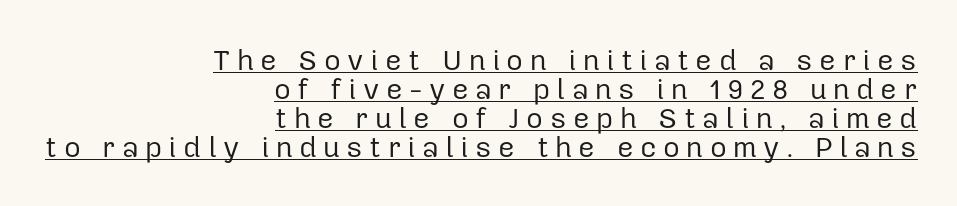
When letters stand straight like this, we call the style roman or upright. Inter-character spacing is expanded well beyond the font's built-in metrics. The rendering uses natural spacing where letterforms have individual widths. In designer terms, the underline attribute is active on this setting. Whoever set this chose condensed vertical rhythm over breathing room. The rendering anchors every line to the right-hand side.
